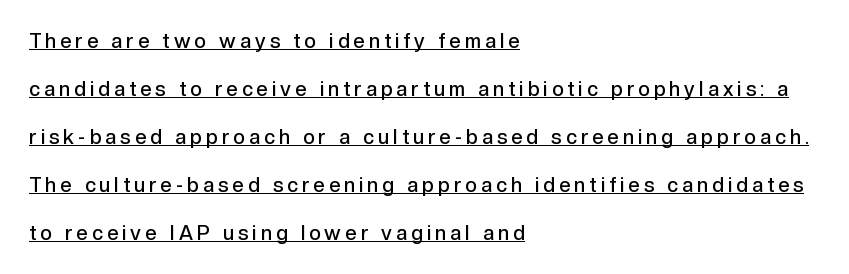
The image shows 20 px text type, upright; set left-aligned, loose line spacing (2.4x), unusually wide letter spacing (+0.21 em), underlined.
